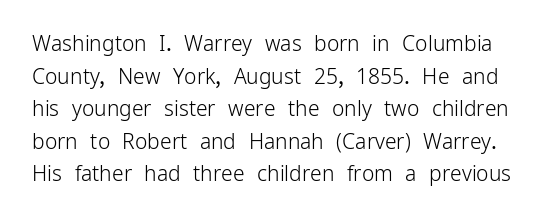
A light-to-regular cut is what we see here. Words appear dense and cohesive because spacing is normal. The lettering stays uniformly vertical, giving the passage a roman look. Plain, unruled lines of type. Quick note: interline space is typical.
